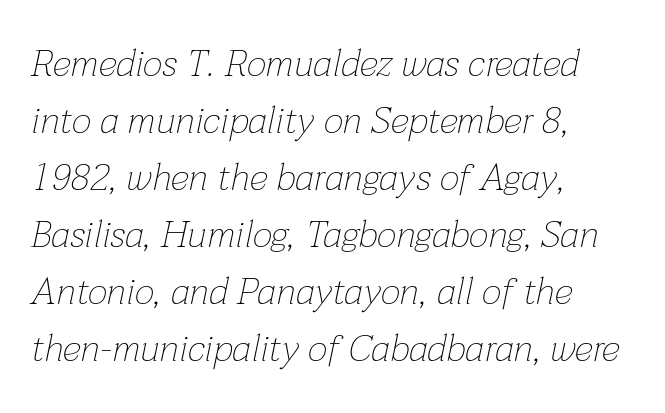
The image shows 38 px thin type, italic (leaning right); set left-aligned, normal line spacing (1.5x), normal letter spacing, not underlined; low stroke contrast and a medium x-height.
